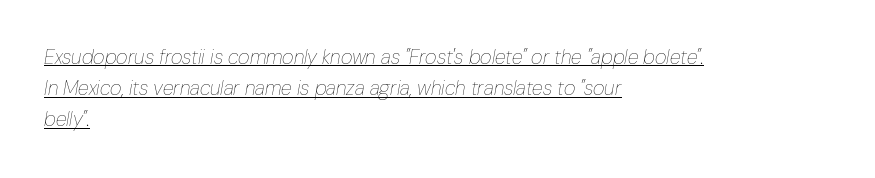
{"italic": "yes", "lean": "right", "slant_degrees": 10, "bold": "no", "underline": "yes", "align": "left", "line_spacing": "normal", "line_spacing_ratio": 1.56, "letter_spacing": "normal", "letter_spacing_em": 0.0, "glyph_px": 20}
